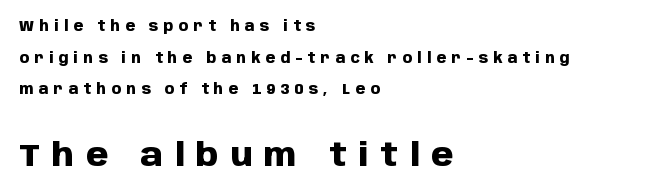
Short and long lines alike share a common starting point at left. A typesetter would label this face a sans. The tracking jumps out immediately: characters are airy and widely separated. These lines were composed using upright roman letters.
